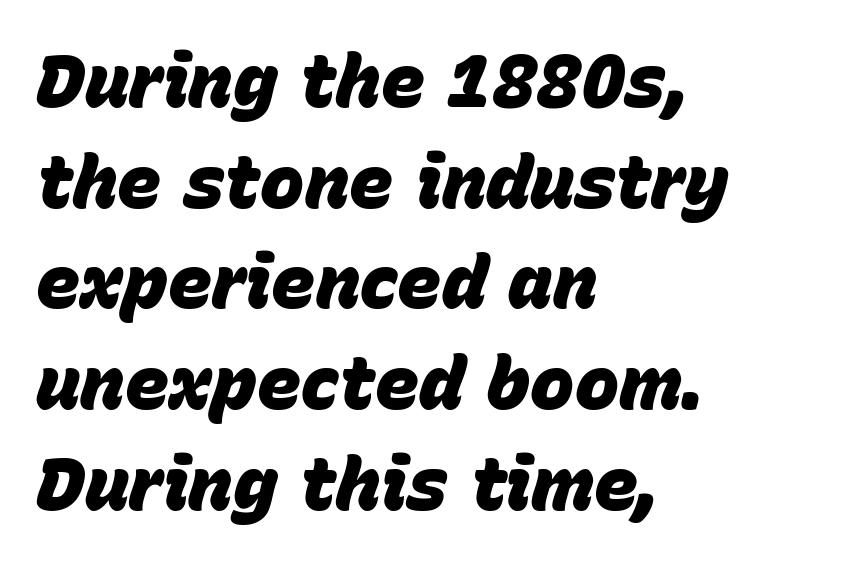
Q: Is the text bold? A: Yes.
Q: Is the text italic (slanted)? A: Yes, it leans right by about 15 degrees.
Q: Is the text underlined? A: No.
Q: How is the paragraph aligned? A: Left-aligned.
Q: Is the spacing between letters normal or unusually wide? A: Normal.
Q: Is the spacing between lines tight, normal or loose? A: Normal.
Q: Width (condensed, normal, or wide)? A: Normal.
Q: Stroke contrast? A: Low.
Q: x-height? A: Large.
Q: Monospaced? A: No.
